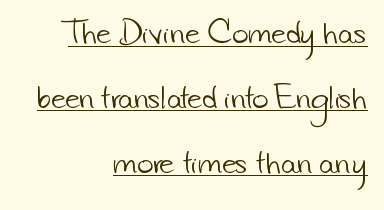
The passage shown has conventional tracking throughout. The cut favours lightness, reaching ordinary text weight at its darkest. Where is the straight margin? On the right. Quick note: underline on.
